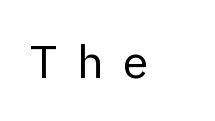
The characters display no serif detailing; their extremities are plain. The string is rendered with underlining switched off. Stems and bowls with no extra thickness — not bold. The typography opts for an upright posture over an oblique one.
